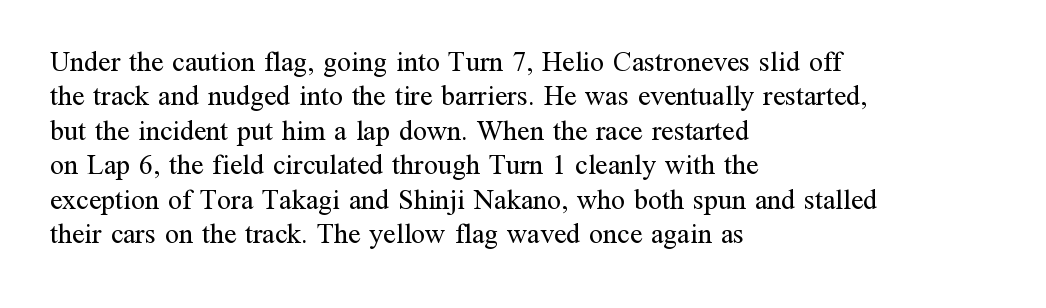
{"serif": "yes", "italic": "no", "bold": "no", "weight": "regular", "width": "normal", "stroke_contrast": "medium", "x_height": "medium", "monospaced": "no", "underline": "no", "align": "left", "line_spacing_ratio": 1.23, "letter_spacing": "normal", "letter_spacing_em": 0.0, "glyph_px": 28}
